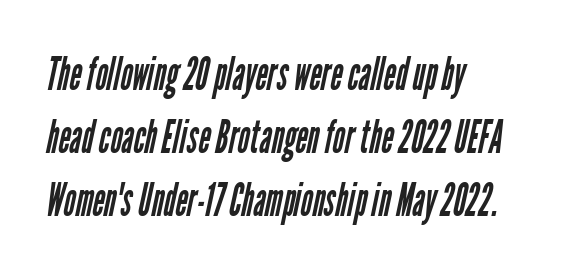
{"serif": "no", "bold": "no", "weight": "regular", "width": "condensed", "stroke_contrast": "low", "x_height": "medium", "monospaced": "no", "underline": "no", "align": "left", "line_spacing": "normal", "line_spacing_ratio": 1.37, "letter_spacing": "normal", "letter_spacing_em": 0.0, "glyph_px": 46}
